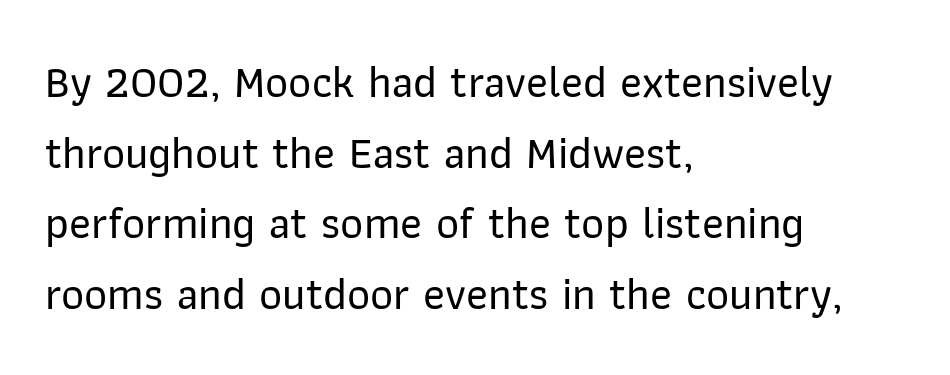
The lines in this sample share a left origin and differ only in where they stop. Descender tails drop into unmarked territory. The line texture is even and compact thanks to regular tracking. Regarding serifs, this sample does without them. Honestly, the row spacing looks completely unremarkable.
